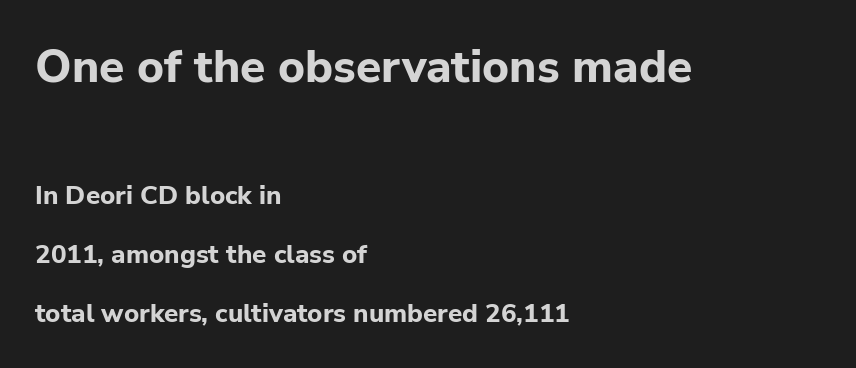
The image shows 46 px bold sans-serif type, upright; set left-aligned, loose line spacing (2.28x), normal letter spacing, not underlined; the first (top) block is 1.77x larger; low stroke contrast and a medium x-height.
